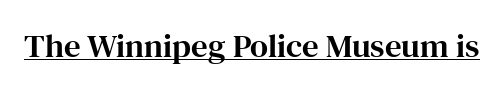
Q: Is the text italic (slanted)? A: No, it is upright.
Q: Is the typeface a serif or a sans-serif typeface? A: Serif.
Q: Is the text underlined? A: Yes.
Q: Is the spacing between letters normal or unusually wide? A: Normal.
Q: Width (condensed, normal, or wide)? A: Normal.
Q: Stroke contrast? A: High.
Q: x-height? A: Medium.
Q: Monospaced? A: No.
